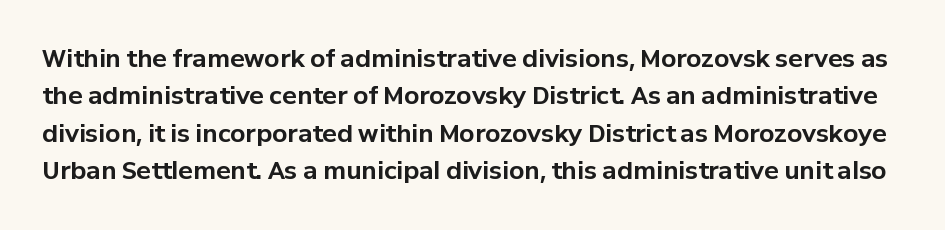
Q: Is the text bold? A: Yes.
Q: Is the text italic (slanted)? A: No, it is upright.
Q: Is the text underlined? A: No.
Q: Is the spacing between letters normal or unusually wide? A: Normal.
Q: Is the spacing between lines tight, normal or loose? A: Normal.
